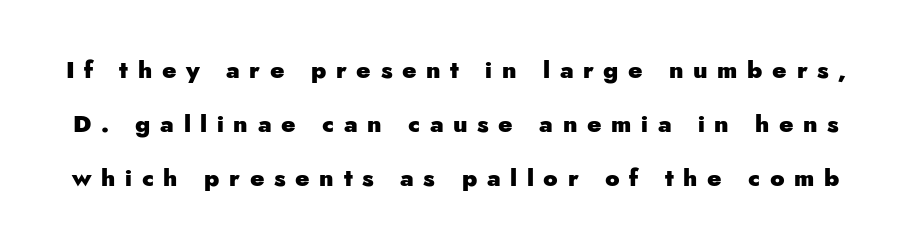
The image shows 24 px bold type, upright; set loose line spacing (2.24x), unusually wide letter spacing (+0.4 em), not underlined.
